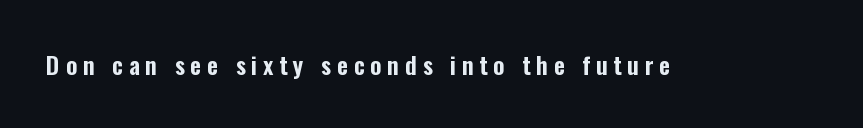
{"italic": "no", "underline": "no", "letter_spacing": "wide", "letter_spacing_em": 0.24, "glyph_px": 24}
